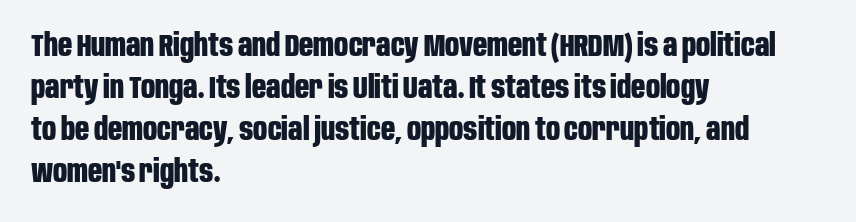
The image shows 31 px bold, condensed sans-serif type, upright; set left-aligned, normal line spacing (1.36x), normal letter spacing, not underlined; low stroke contrast and a large x-height.
